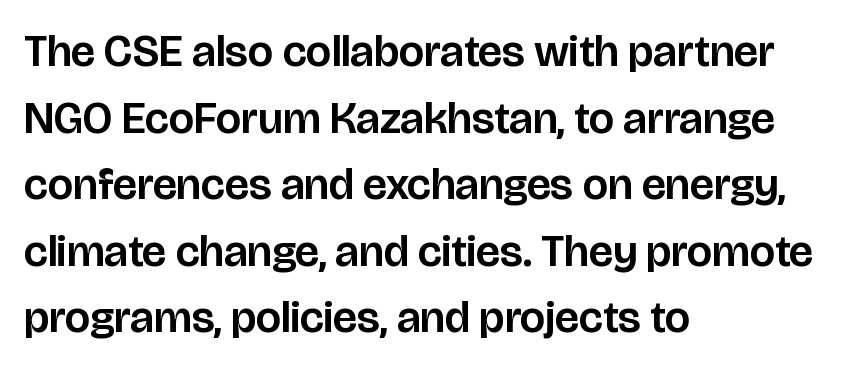
The image shows 45 px sans-serif type, upright; set left-aligned, normal line spacing (1.48x), normal letter spacing, not underlined; low stroke contrast and a large x-height.
